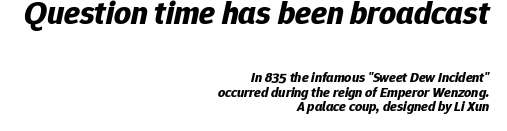
{"italic": "yes", "lean": "right", "slant_degrees": 12, "bold": "yes", "weight": "bold", "width": "normal", "stroke_contrast": "low", "x_height": "medium", "monospaced": "no", "underline": "no", "align": "right", "line_spacing": "tight", "line_spacing_ratio": 1.05, "letter_spacing": "normal", "letter_spacing_em": 0.0, "larger_block": "first", "size_ratio": 2.36, "glyph_px": 33}
